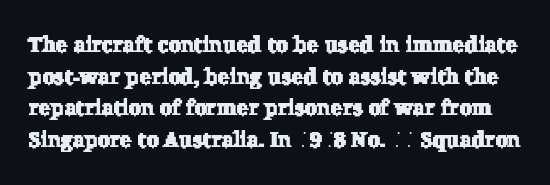
The passage shown stacks its lines at a standard gap. Decoration check: the copy has no underline. Nobody touched the tracking dial on this one.
